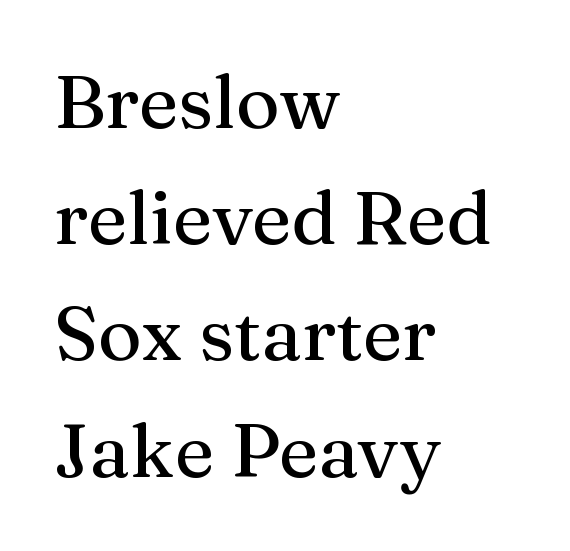
Q: Is the text italic (slanted)? A: No, it is upright.
Q: Is the typeface a serif or a sans-serif typeface? A: Serif.
Q: Is the text underlined? A: No.
Q: How is the paragraph aligned? A: Left-aligned.
Q: Is the spacing between letters normal or unusually wide? A: Normal.
Q: Is the spacing between lines tight, normal or loose? A: Normal.
Q: Width (condensed, normal, or wide)? A: Normal.
Q: Stroke contrast? A: Medium.
Q: x-height? A: Medium.
Q: Monospaced? A: No.
